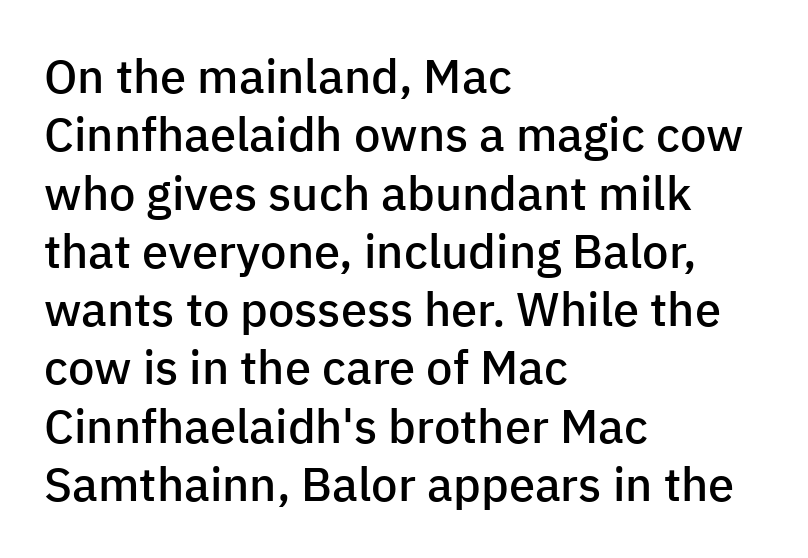
Q: Is the text bold? A: Semi-bold.
Q: Is the text italic (slanted)? A: No, it is upright.
Q: Is the typeface a serif or a sans-serif typeface? A: Sans-serif.
Q: Is the text underlined? A: No.
Q: How is the paragraph aligned? A: Left-aligned.
Q: Is the spacing between letters normal or unusually wide? A: Normal.
Q: Width (condensed, normal, or wide)? A: Normal.
Q: Stroke contrast? A: Low.
Q: x-height? A: Medium.
Q: Monospaced? A: No.
